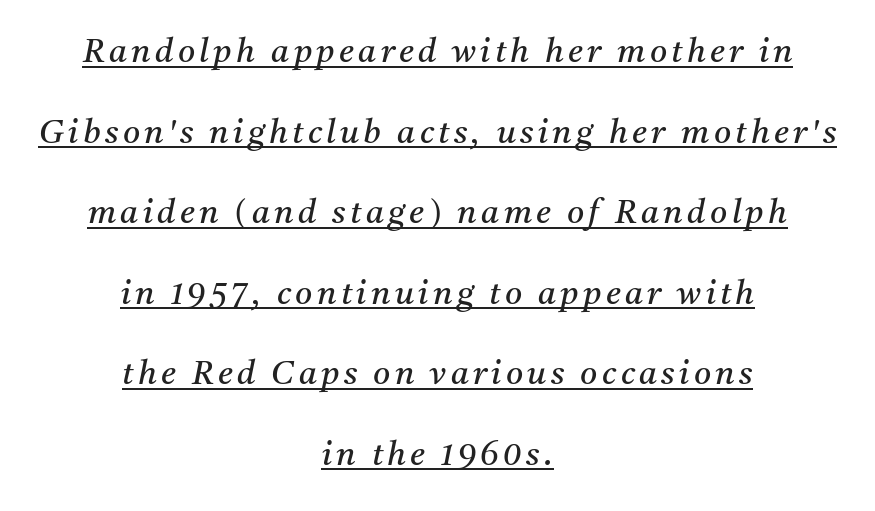
{"serif": "yes", "italic": "yes", "lean": "right", "slant_degrees": 11, "bold": "no", "weight": "regular", "width": "normal", "stroke_contrast": "medium", "x_height": "medium", "monospaced": "no", "underline": "yes", "align": "center", "line_spacing": "loose", "line_spacing_ratio": 2.44, "glyph_px": 33}
